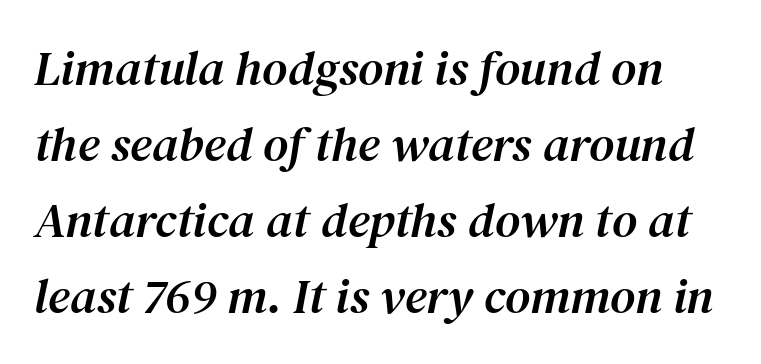
{"serif": "yes", "italic": "yes", "lean": "right", "slant_degrees": 12, "width": "normal", "stroke_contrast": "medium", "x_height": "medium", "monospaced": "no", "underline": "no", "line_spacing": "normal", "line_spacing_ratio": 1.55, "letter_spacing": "normal", "letter_spacing_em": 0.0, "glyph_px": 49}
